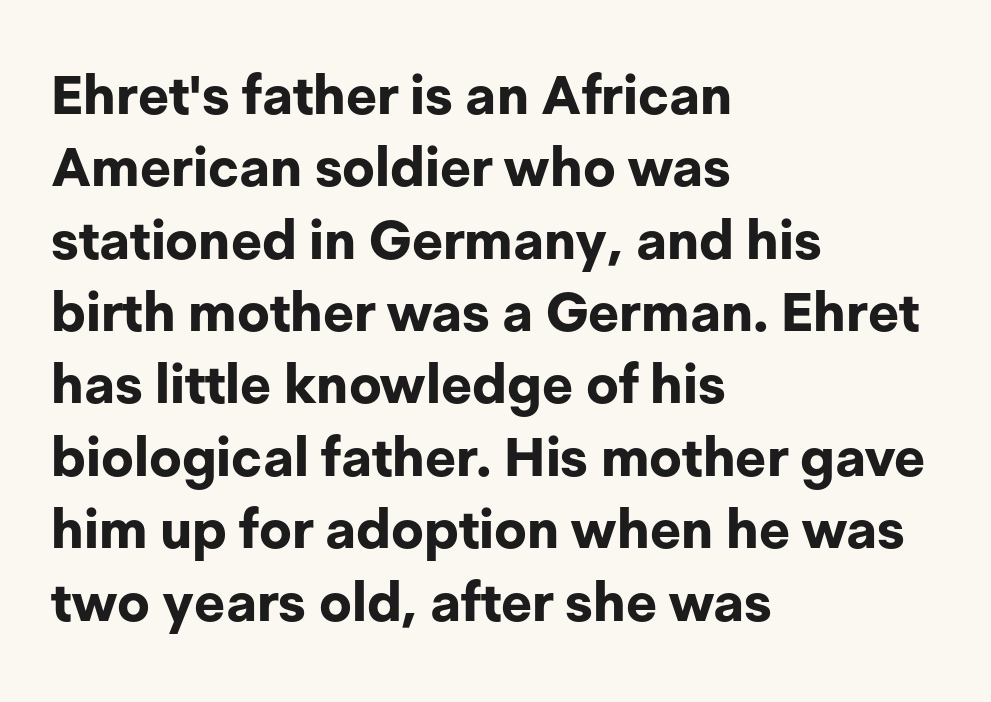
Q: Is the text bold? A: Yes.
Q: Is the text italic (slanted)? A: No, it is upright.
Q: Is the typeface a serif or a sans-serif typeface? A: Sans-serif.
Q: Is the text underlined? A: No.
Q: How is the paragraph aligned? A: Left-aligned.
Q: Is the spacing between letters normal or unusually wide? A: Normal.
Q: Is the spacing between lines tight, normal or loose? A: Normal.
Q: Width (condensed, normal, or wide)? A: Normal.
Q: Stroke contrast? A: Low.
Q: x-height? A: Medium.
Q: Monospaced? A: No.
